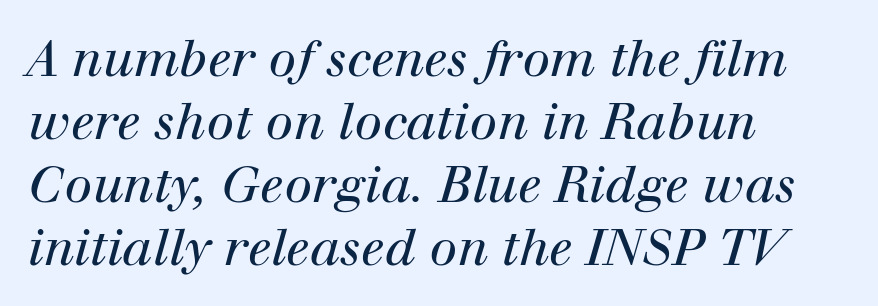
Q: Is the text bold? A: No.
Q: Is the text italic (slanted)? A: Yes, it leans right by about 12 degrees.
Q: Is the typeface a serif or a sans-serif typeface? A: Serif.
Q: Is the text underlined? A: No.
Q: How is the paragraph aligned? A: Left-aligned.
Q: Is the spacing between letters normal or unusually wide? A: Normal.
Q: Is the spacing between lines tight, normal or loose? A: Normal.
Q: Width (condensed, normal, or wide)? A: Normal.
Q: Stroke contrast? A: High.
Q: x-height? A: Medium.
Q: Monospaced? A: No.
